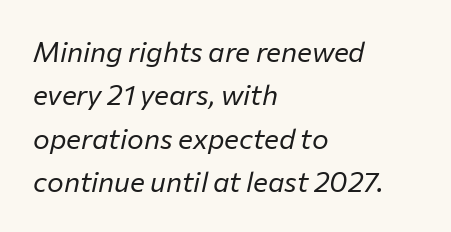
The image shows 28 px regular-weight type, italic (leaning right); set left-aligned, normal line spacing (1.55x), normal letter spacing, not underlined; low stroke contrast and a medium x-height.
